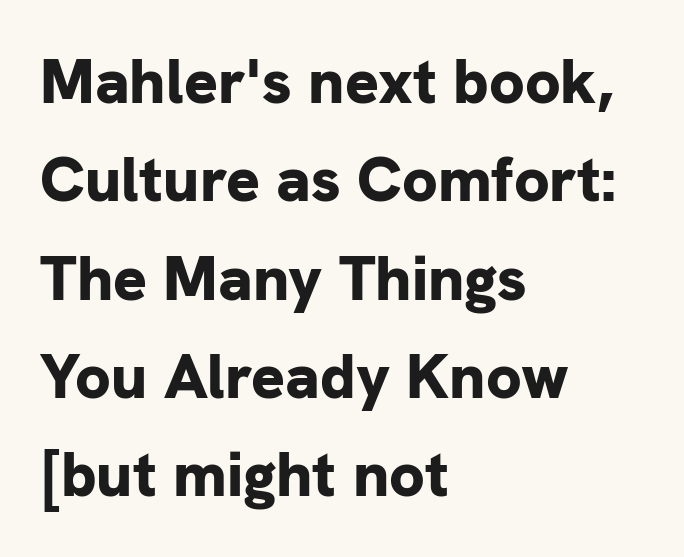
The image shows 63 px bold sans-serif type, upright; set left-aligned, normal line spacing (1.56x), normal letter spacing, not underlined; low stroke contrast and a medium x-height.
